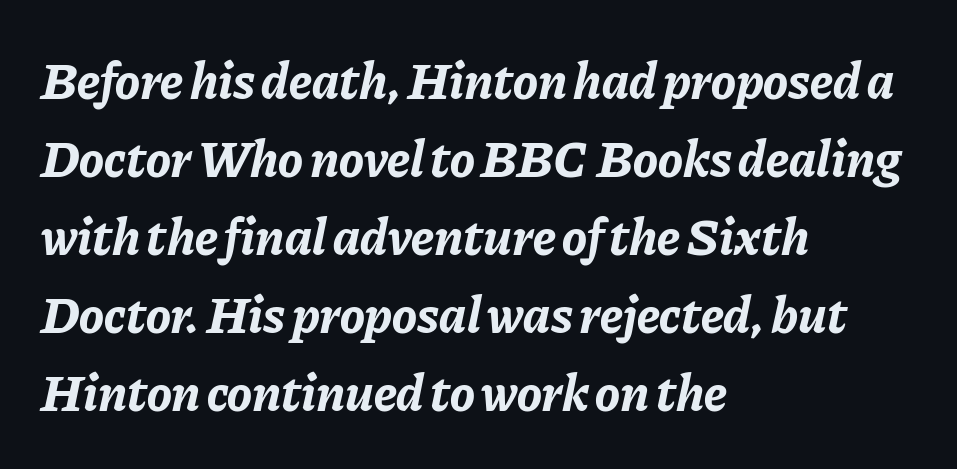
The specimen reads as italic at a glance. The letterforms sit shoulder to shoulder at normal distance. The vertical gap from one line to the next is medium. Teacher's note: observe the even left margin — that is flush-left alignment.
